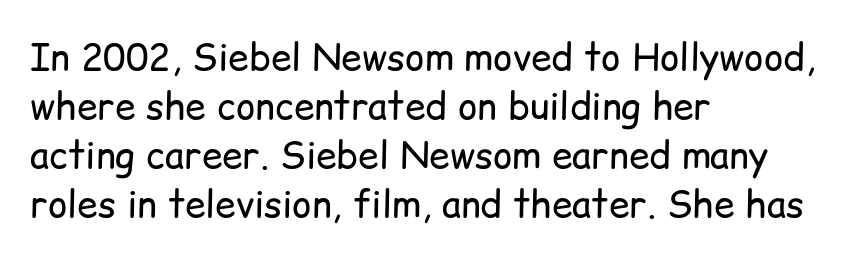
{"serif": "no", "italic": "no", "bold": "no", "weight": "regular", "width": "normal", "stroke_contrast": "low", "x_height": "medium", "monospaced": "no", "underline": "no", "align": "left", "line_spacing": "normal", "line_spacing_ratio": 1.32, "letter_spacing": "normal", "letter_spacing_em": 0.0, "glyph_px": 37}
